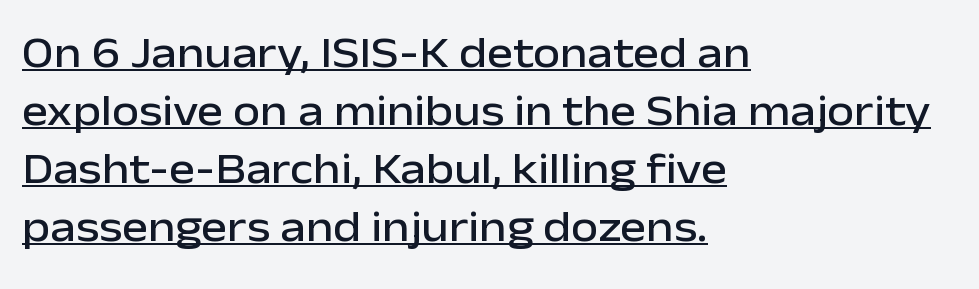
Q: Is the text italic (slanted)? A: No, it is upright.
Q: Is the typeface a serif or a sans-serif typeface? A: Sans-serif.
Q: Is the text underlined? A: Yes.
Q: How is the paragraph aligned? A: Left-aligned.
Q: Is the spacing between letters normal or unusually wide? A: Normal.
Q: Is the spacing between lines tight, normal or loose? A: Normal.
Q: Width (condensed, normal, or wide)? A: Normal.
Q: Stroke contrast? A: Low.
Q: x-height? A: Medium.
Q: Monospaced? A: No.
